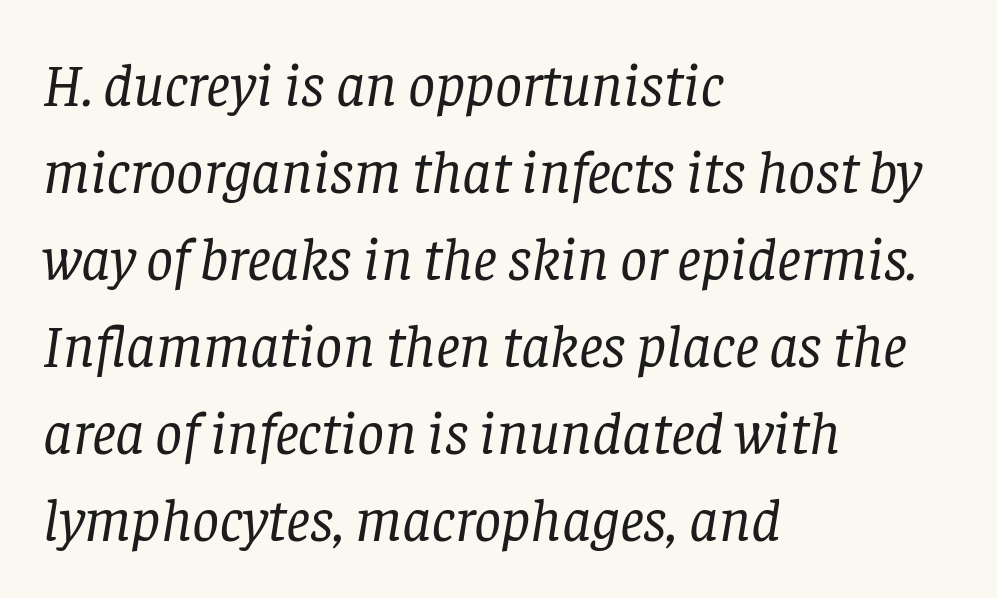
These lines are rendered in a variable-pitch font. Reading down the block, your eye returns to a fixed left position each line. Descenders are the only things crossing below the line. The whole block is typeset with a tilt. Classification — serif.
